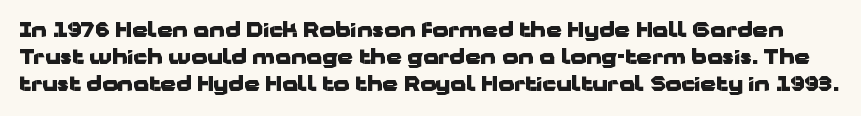
{"italic": "no", "bold": "yes", "underline": "no", "line_spacing": "normal", "line_spacing_ratio": 1.35, "letter_spacing": "normal", "letter_spacing_em": 0.0, "glyph_px": 20}
